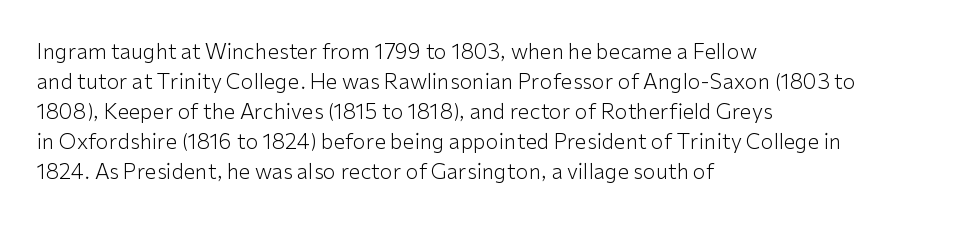
The image shows 21 px text type, upright; set left-aligned, normal line spacing (1.43x), normal letter spacing, not underlined.
